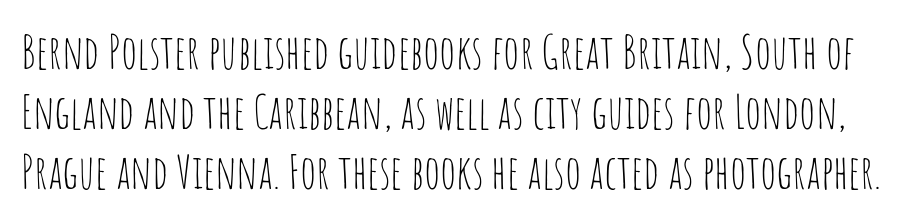
Letterform terminals end flat and unadorned throughout the passage. Caption: standard tracking, unaltered. Each row of text sits above clean, open space. In terms of posture, this sample is upright.
